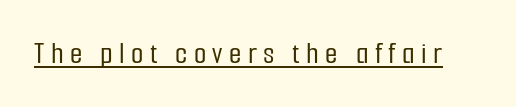
{"serif": "no", "italic": "no", "width": "condensed", "stroke_contrast": "low", "x_height": "medium", "monospaced": "no", "underline": "yes", "letter_spacing": "wide", "letter_spacing_em": 0.2, "glyph_px": 32}
